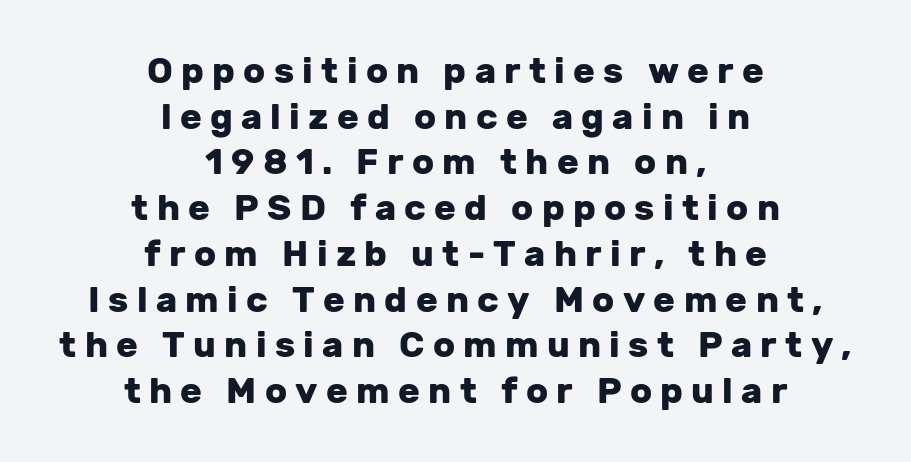
Type without underlining. The typesetting leans heavy: a genuine bold. Where is the straight margin? There isn't one; the lines are centered. Spacing between characters has been opened up far beyond the box default.
